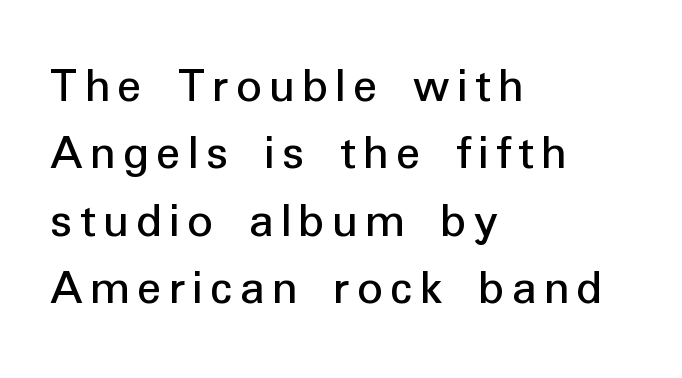
{"serif": "no", "italic": "no", "bold": "no", "weight": "regular", "width": "normal", "stroke_contrast": "low", "x_height": "medium", "monospaced": "no", "underline": "no", "align": "left", "line_spacing": "normal", "line_spacing_ratio": 1.32, "glyph_px": 51}
